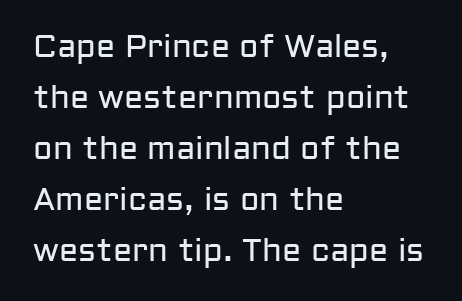
Q: Is the text bold? A: No.
Q: Is the text italic (slanted)? A: No, it is upright.
Q: Is the typeface a serif or a sans-serif typeface? A: Sans-serif.
Q: Is the text underlined? A: No.
Q: How is the paragraph aligned? A: Left-aligned.
Q: Is the spacing between letters normal or unusually wide? A: Normal.
Q: Is the spacing between lines tight, normal or loose? A: Normal.
Q: Width (condensed, normal, or wide)? A: Normal.
Q: Stroke contrast? A: Low.
Q: x-height? A: Medium.
Q: Monospaced? A: No.
